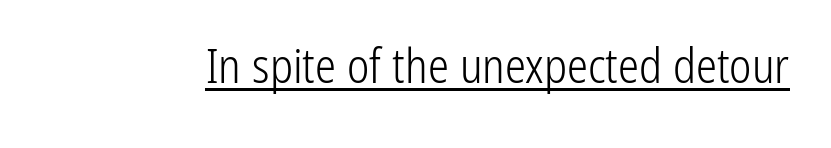
{"serif": "no", "italic": "no", "bold": "no", "weight": "light", "width": "condensed", "stroke_contrast": "low", "x_height": "medium", "monospaced": "no", "underline": "yes", "letter_spacing": "normal", "letter_spacing_em": 0.0, "glyph_px": 47}
